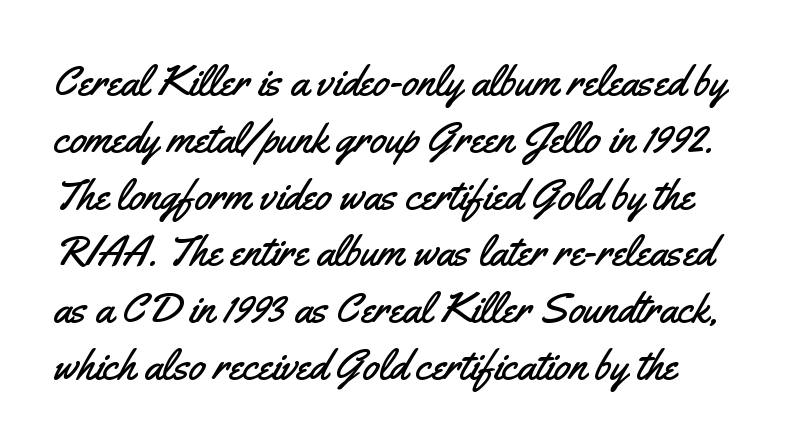
{"serif": "no", "width": "condensed", "stroke_contrast": "medium", "x_height": "small", "monospaced": "no", "underline": "no", "line_spacing": "normal", "line_spacing_ratio": 1.32, "letter_spacing": "normal", "letter_spacing_em": 0.0, "glyph_px": 43}
